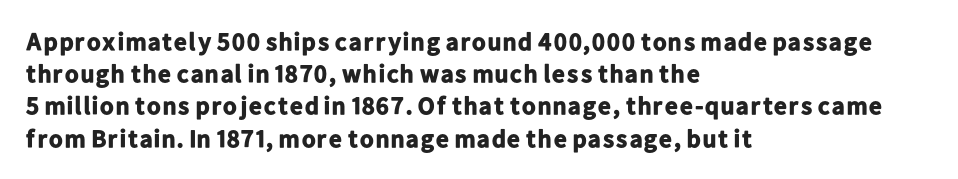
The image shows 25 px bold type, upright; set left-aligned, normal line spacing (1.29x), normal letter spacing, not underlined.
